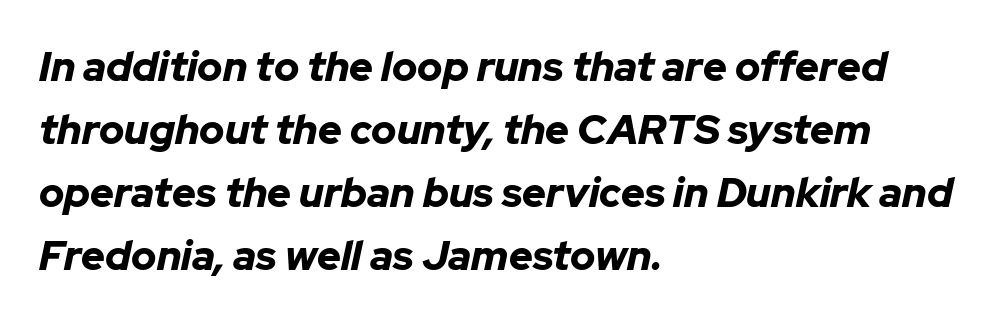
The image shows 41 px bold type, italic (leaning right); set left-aligned, normal line spacing (1.54x), normal letter spacing, not underlined; low stroke contrast and a medium x-height.
